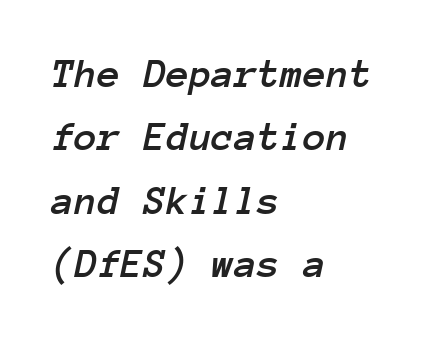
The image shows 42 px text type, italic (leaning right), monospaced; set left-aligned, normal line spacing (1.51x), normal letter spacing, not underlined; low stroke contrast and a medium x-height.
